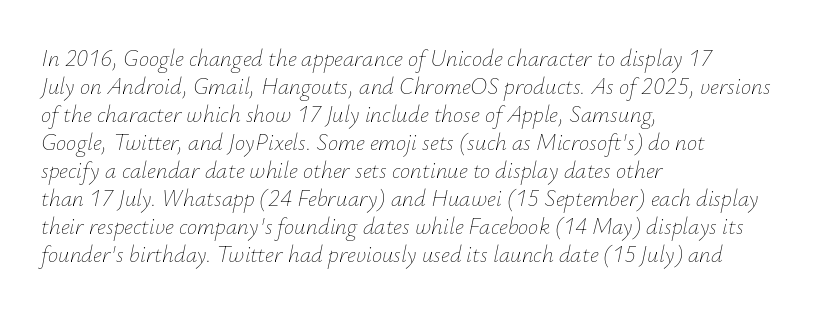
The face looks like a standard text weight, possibly lighter. This is oblique type, the kind used for emphasis or titles. The passage shown is not underscored anywhere. One-word summary of the alignment: left.
